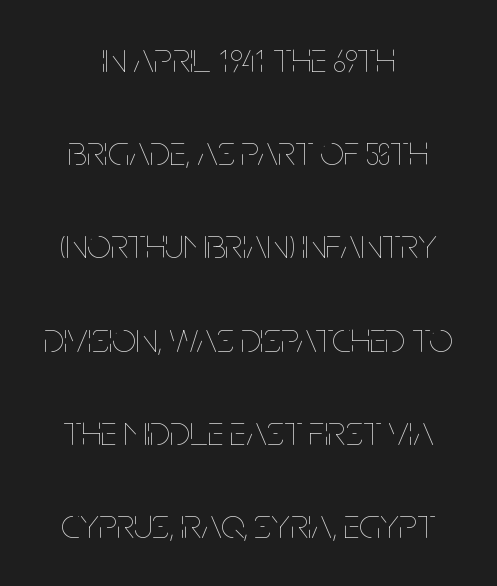
{"italic": "no", "bold": "no", "weight": "thin", "width": "condensed", "stroke_contrast": "low", "x_height": "large", "monospaced": "no", "underline": "no", "align": "center", "line_spacing": "loose", "line_spacing_ratio": 2.22, "letter_spacing": "normal", "letter_spacing_em": 0.0, "glyph_px": 42}
